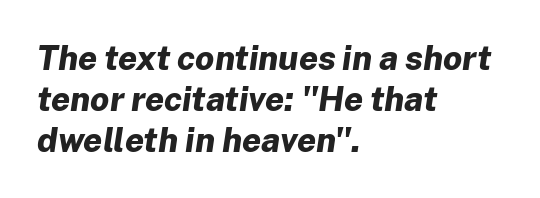
Typeset ragged right — the left edge is the straight one. This rendering leaves character spacing at its baseline value. Underlining? Definitely not there. Characters are canted at an angle relative to the baseline's perpendicular. The rendering uses natural spacing where letterforms have individual widths.
